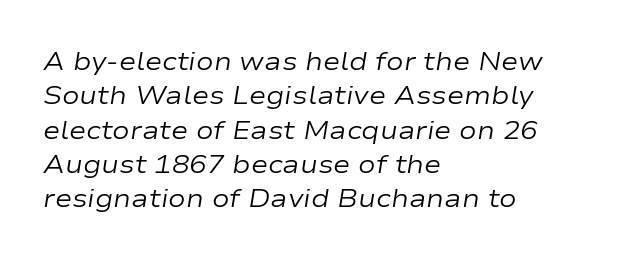
The image shows 26 px text type, italic (leaning right); set left-aligned, normal line spacing (1.32x), normal letter spacing, not underlined.
